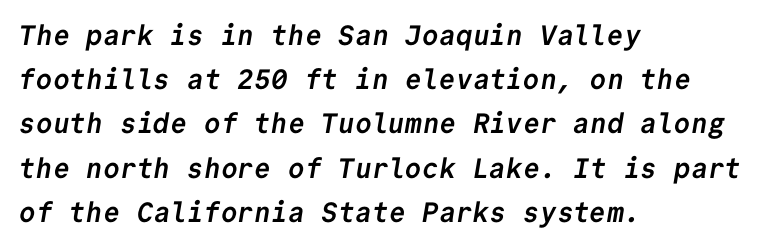
Q: Is the text bold? A: Yes.
Q: Is the typeface a serif or a sans-serif typeface? A: Sans-serif.
Q: Is the text underlined? A: No.
Q: How is the paragraph aligned? A: Left-aligned.
Q: Is the spacing between letters normal or unusually wide? A: Normal.
Q: Is the spacing between lines tight, normal or loose? A: Normal.
Q: Width (condensed, normal, or wide)? A: Normal.
Q: Stroke contrast? A: Low.
Q: x-height? A: Medium.
Q: Monospaced? A: Yes.
